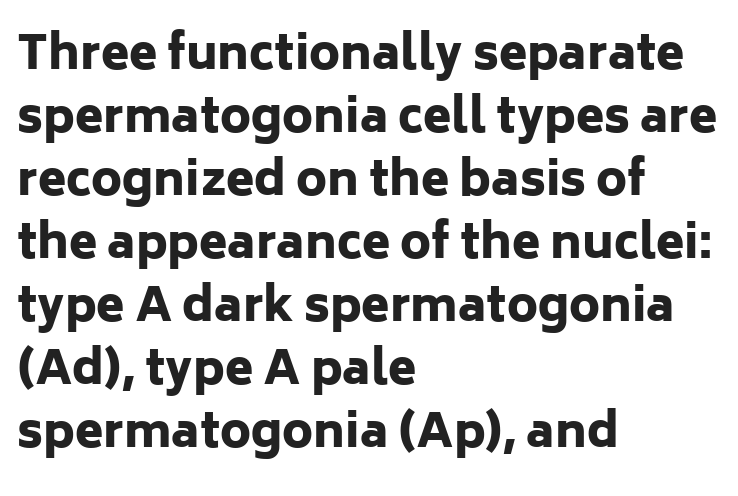
The gap between lines stays unmarked. The ragged edge is on the right, which tells us the setting is flush left. Weight check: bold — yes, fully. Ordinary non-slanted type is in use. Note the varied advance widths — an 'i' is clearly narrower than an 'm'. Vertically, the passage feels balanced, rows spaced as you'd expect.
